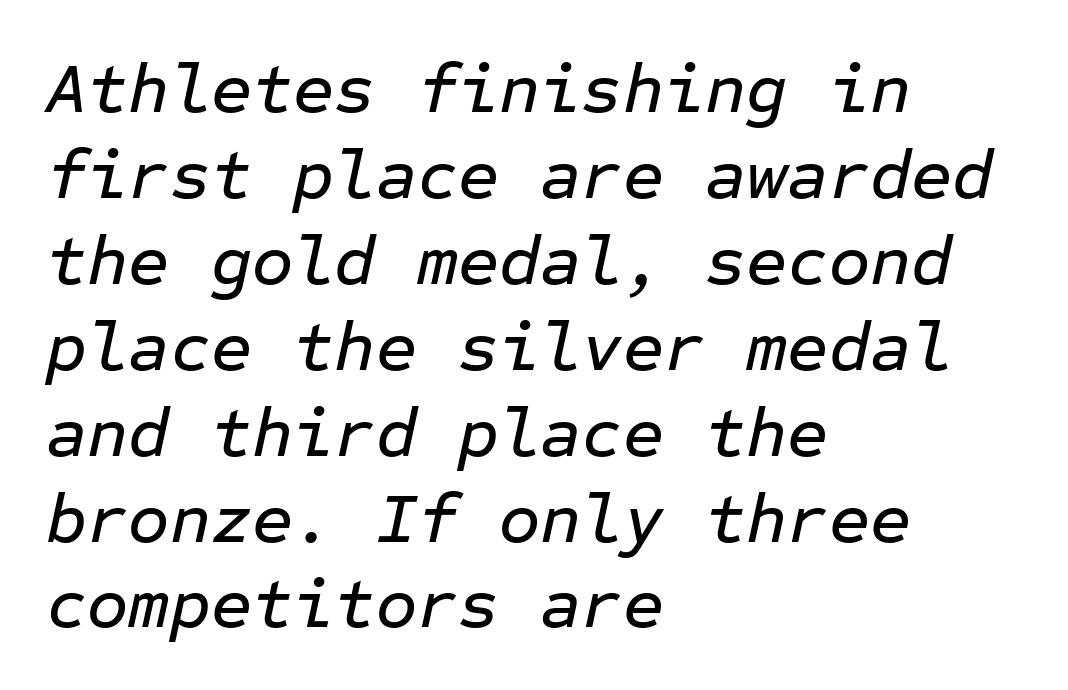
Q: Is the text italic (slanted)? A: Yes, it leans right by about 12 degrees.
Q: Is the text underlined? A: No.
Q: How is the paragraph aligned? A: Left-aligned.
Q: Is the spacing between letters normal or unusually wide? A: Normal.
Q: Width (condensed, normal, or wide)? A: Normal.
Q: Stroke contrast? A: Low.
Q: x-height? A: Medium.
Q: Monospaced? A: Yes.
